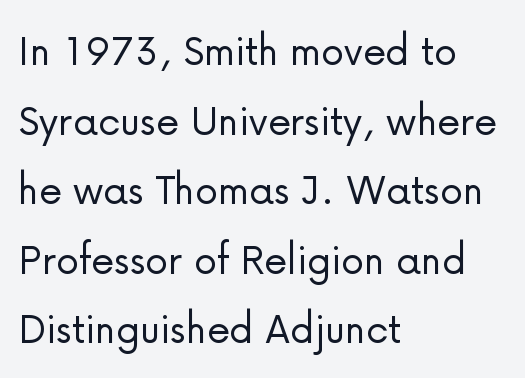
Q: Is the text bold? A: No.
Q: Is the text italic (slanted)? A: No, it is upright.
Q: Is the typeface a serif or a sans-serif typeface? A: Sans-serif.
Q: Is the text underlined? A: No.
Q: How is the paragraph aligned? A: Left-aligned.
Q: Is the spacing between letters normal or unusually wide? A: Normal.
Q: Is the spacing between lines tight, normal or loose? A: Normal.
Q: Width (condensed, normal, or wide)? A: Normal.
Q: Stroke contrast? A: Low.
Q: x-height? A: Medium.
Q: Monospaced? A: No.
